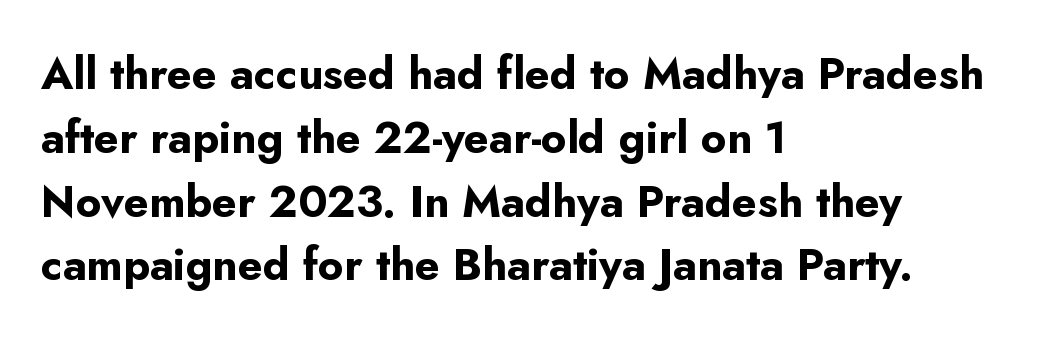
Q: Is the text bold? A: Yes.
Q: Is the text italic (slanted)? A: No, it is upright.
Q: Is the typeface a serif or a sans-serif typeface? A: Sans-serif.
Q: Is the text underlined? A: No.
Q: How is the paragraph aligned? A: Left-aligned.
Q: Is the spacing between letters normal or unusually wide? A: Normal.
Q: Is the spacing between lines tight, normal or loose? A: Normal.
Q: Width (condensed, normal, or wide)? A: Normal.
Q: Stroke contrast? A: Low.
Q: x-height? A: Small.
Q: Monospaced? A: No.
